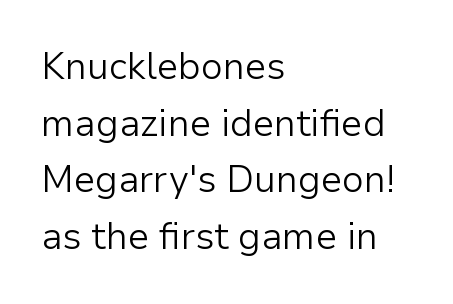
The words here are not underlined. All the whitespace from short lines collects on the right. Heaviness? Minimal to ordinary, like unemphasized prose. Interline gaps are of average width in this sample. Spacing between characters is what you'd get straight out of the box.
